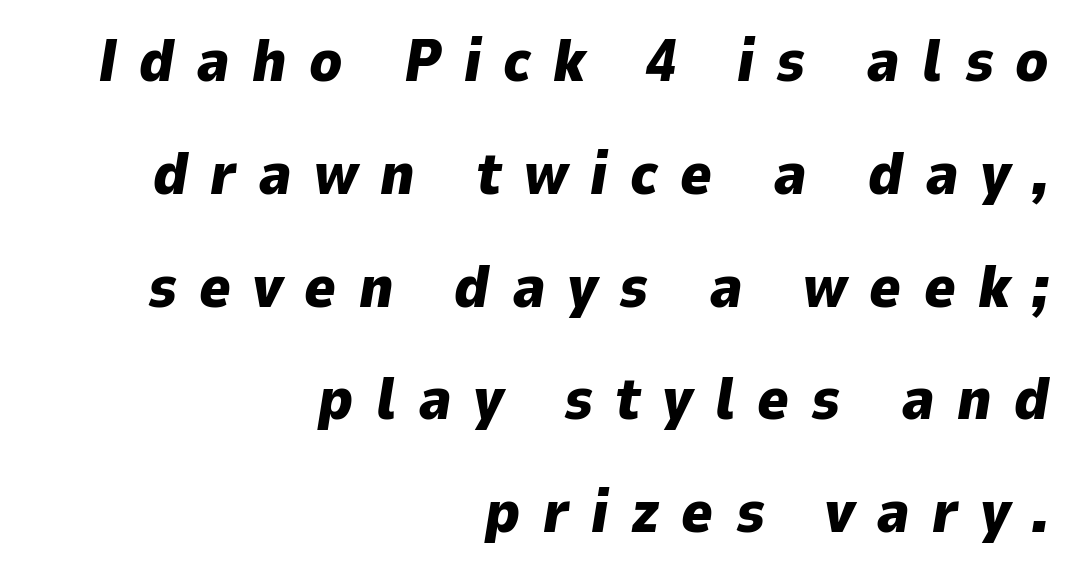
Q: Is the text bold? A: Yes.
Q: Is the text italic (slanted)? A: Yes, it leans right by about 9 degrees.
Q: Is the text underlined? A: No.
Q: How is the paragraph aligned? A: Right-aligned.
Q: Is the spacing between letters normal or unusually wide? A: Unusually wide.
Q: Width (condensed, normal, or wide)? A: Normal.
Q: Stroke contrast? A: Low.
Q: x-height? A: Medium.
Q: Monospaced? A: No.
